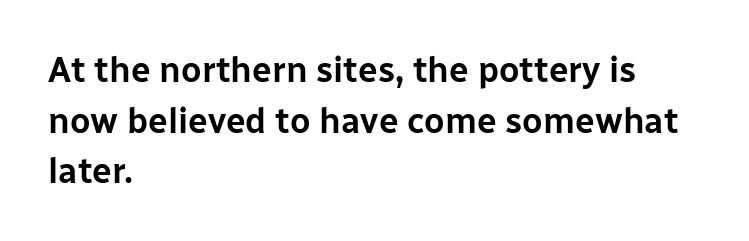
Vertically, the passage feels balanced, rows spaced as you'd expect. A typesetter would mark this as roman, not italic. Type without underlining. Notice how the passage keeps a crisp vertical edge on the left only.
